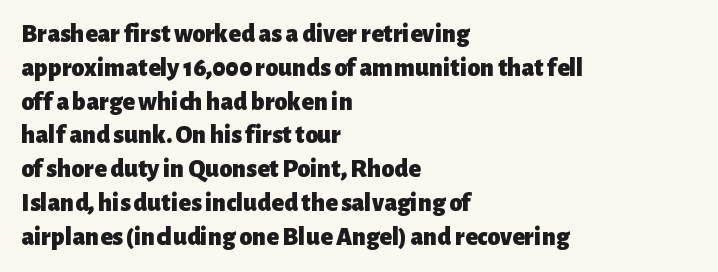
Q: Is the text bold? A: Yes.
Q: Is the text italic (slanted)? A: No, it is upright.
Q: Is the text underlined? A: No.
Q: How is the paragraph aligned? A: Left-aligned.
Q: Is the spacing between letters normal or unusually wide? A: Normal.
Q: Is the spacing between lines tight, normal or loose? A: Normal.
